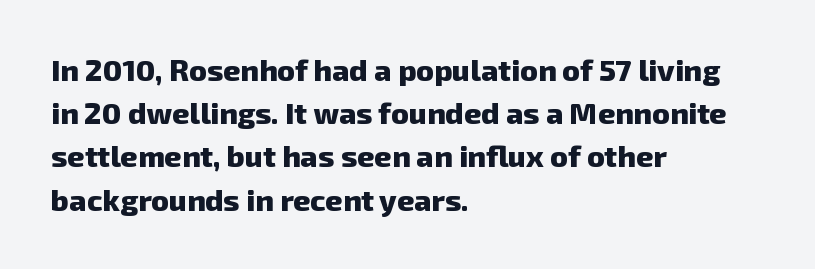
The image shows 30 px heavy sans-serif type; set left-aligned, normal line spacing (1.44x), normal letter spacing, not underlined; low stroke contrast and a medium x-height.
